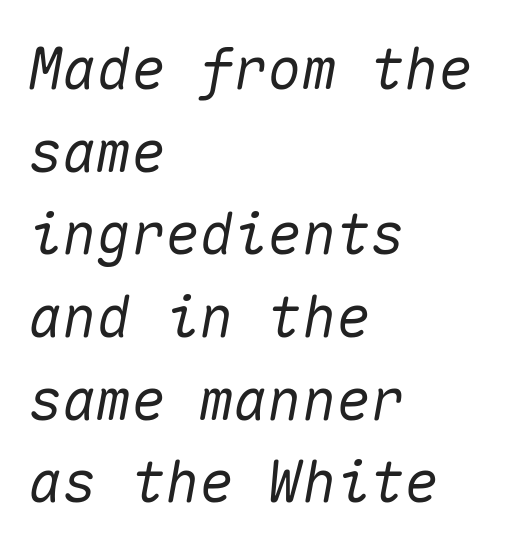
No extra tracking has been applied to these lines. These lines are rendered in a fixed-pitch font. The space beneath each line is pristine and unruled. Designer's note — italics engaged.
